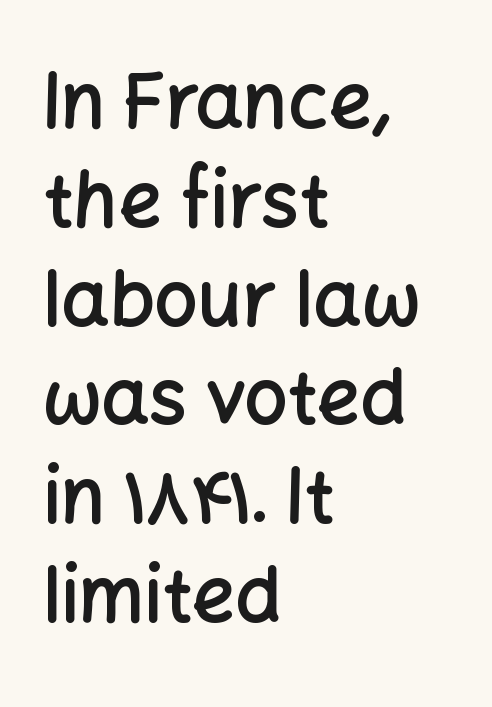
Q: Is the text bold? A: Semi-bold.
Q: Is the text italic (slanted)? A: No, it is upright.
Q: Is the typeface a serif or a sans-serif typeface? A: Sans-serif.
Q: Is the text underlined? A: No.
Q: How is the paragraph aligned? A: Left-aligned.
Q: Is the spacing between letters normal or unusually wide? A: Normal.
Q: Is the spacing between lines tight, normal or loose? A: Normal.
Q: Width (condensed, normal, or wide)? A: Normal.
Q: Stroke contrast? A: Low.
Q: x-height? A: Medium.
Q: Monospaced? A: No.
